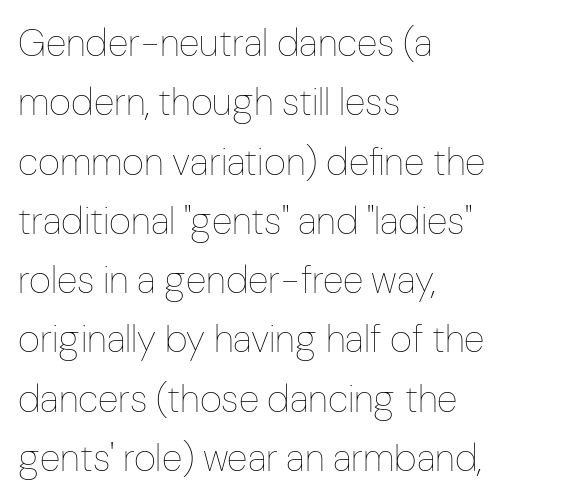
{"italic": "no", "bold": "no", "weight": "thin", "width": "condensed", "stroke_contrast": "low", "x_height": "medium", "monospaced": "no", "underline": "no", "align": "left", "line_spacing": "normal", "line_spacing_ratio": 1.56, "letter_spacing": "normal", "letter_spacing_em": 0.0, "glyph_px": 38}
